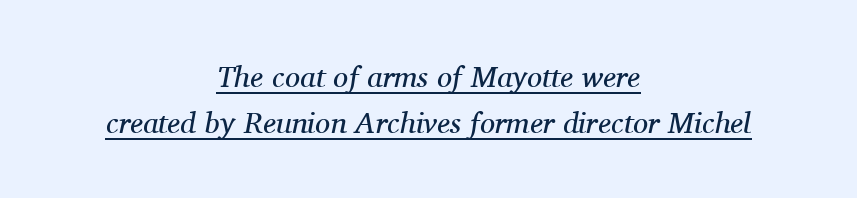
{"serif": "yes", "italic": "yes", "lean": "right", "slant_degrees": 11, "bold": "no", "weight": "regular", "width": "normal", "stroke_contrast": "medium", "x_height": "medium", "monospaced": "no", "underline": "yes", "align": "center", "line_spacing": "normal", "line_spacing_ratio": 1.53, "letter_spacing": "normal", "letter_spacing_em": 0.0, "glyph_px": 30}
